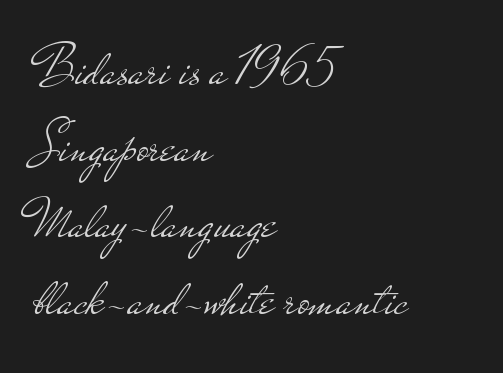
The passage shown is not underscored anywhere. Is this a sans? Yes — the strokes have no serifs. The vertical gap from one line to the next is medium. The face used here is rendered with its standard letterfit.
